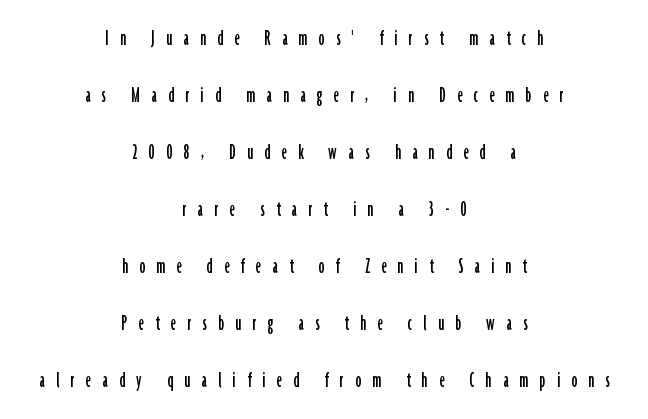
Q: Is the text italic (slanted)? A: No, it is upright.
Q: Is the text underlined? A: No.
Q: How is the paragraph aligned? A: Centered.
Q: Is the spacing between letters normal or unusually wide? A: Unusually wide.
Q: Is the spacing between lines tight, normal or loose? A: Loose.
